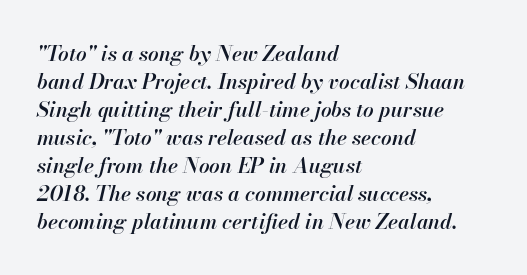
{"italic": "yes", "lean": "right", "slant_degrees": 13, "bold": "semi", "underline": "no", "align": "left", "line_spacing": "normal", "line_spacing_ratio": 1.33, "letter_spacing": "normal", "letter_spacing_em": 0.0, "glyph_px": 21}
